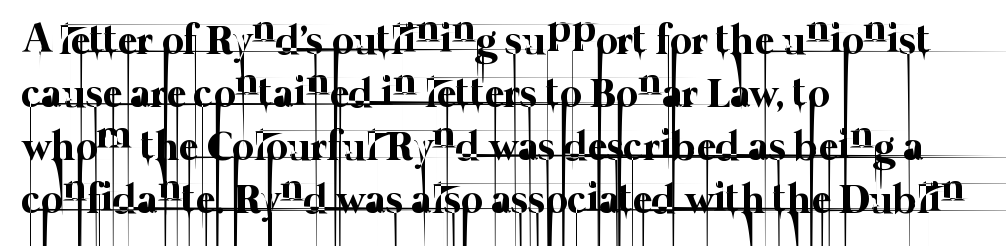
The line-height multiplier appears to be the usual default. The baseline area is clear. This sample has the flowing, uneven cadence of proportional lettering. Heft: none added — not bold.
